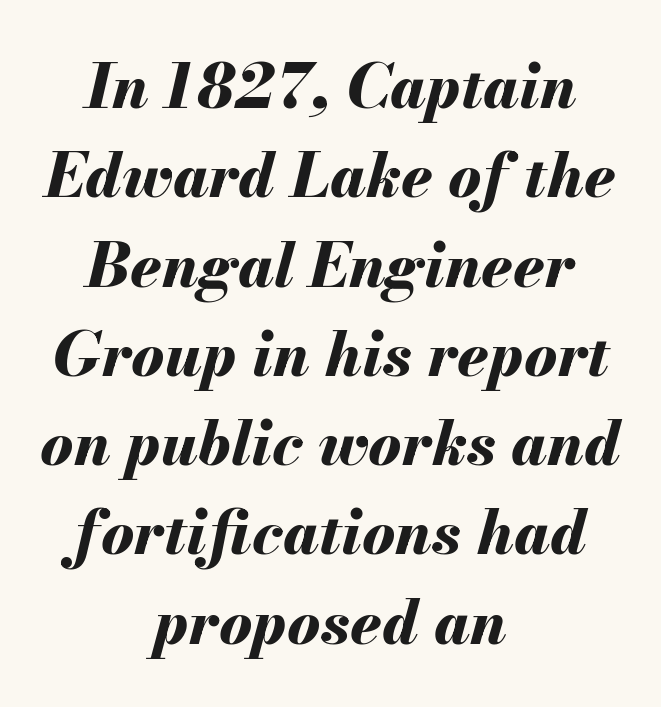
Short and long lines alike share a common midpoint. How are the letters spaced? Ordinarily, with no added tracking. The face used here is proportionally spaced, like ordinary book or web type. No word sits above an underline. Line spacing here is normal. Heft: maximum for text — a bold.
